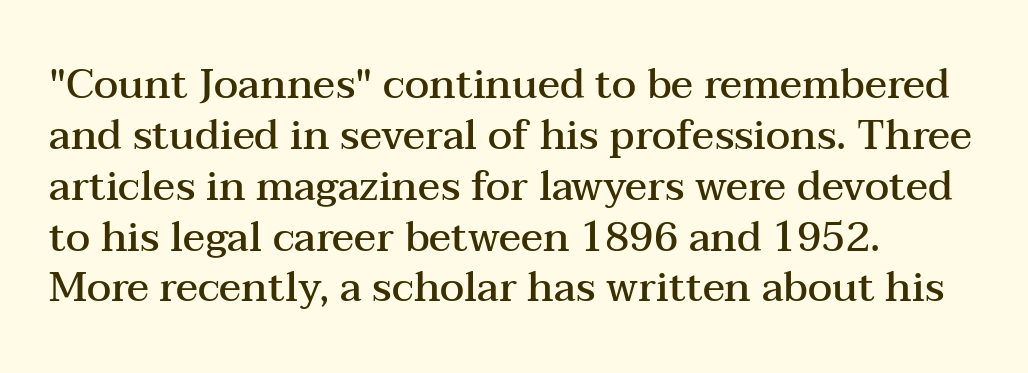
{"serif": "yes", "italic": "no", "bold": "semi", "weight": "semibold", "width": "wide", "stroke_contrast": "medium", "x_height": "medium", "monospaced": "no", "underline": "no", "align": "left", "line_spacing_ratio": 1.24, "letter_spacing": "normal", "letter_spacing_em": 0.0, "glyph_px": 41}
